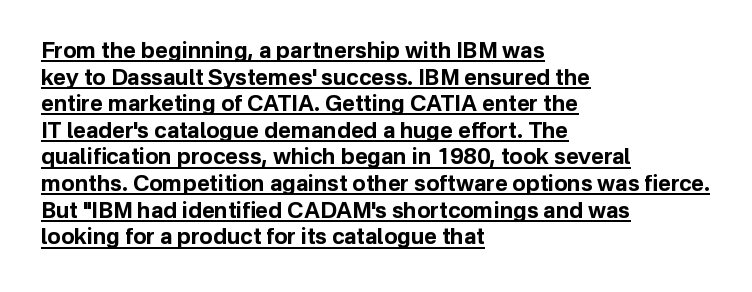
Set as a true bold cut, around the 700 mark. The tracking reads as untouched default to a designer's eye. Is the block centered? No — it sits flush against the left margin. What decoration does the sample have? An underline. These lines were composed using upright roman letters.
